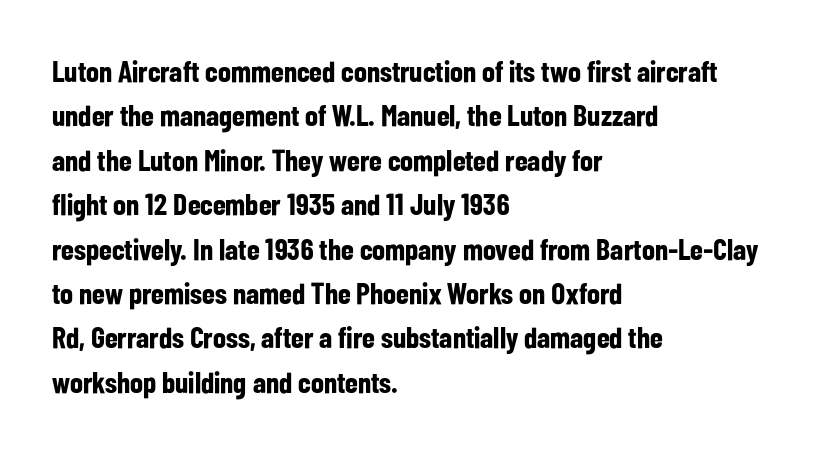
Q: Is the text bold? A: Yes.
Q: Is the text italic (slanted)? A: No, it is upright.
Q: Is the typeface a serif or a sans-serif typeface? A: Sans-serif.
Q: Is the text underlined? A: No.
Q: How is the paragraph aligned? A: Left-aligned.
Q: Is the spacing between letters normal or unusually wide? A: Normal.
Q: Is the spacing between lines tight, normal or loose? A: Normal.
Q: Width (condensed, normal, or wide)? A: Condensed.
Q: Stroke contrast? A: Low.
Q: x-height? A: Medium.
Q: Monospaced? A: No.
